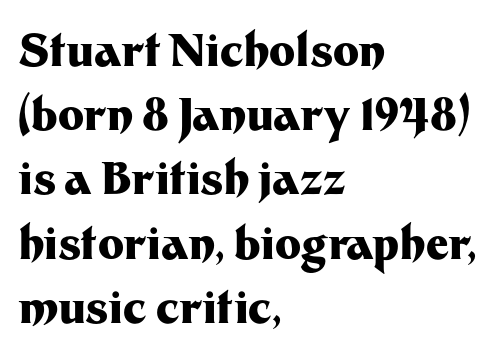
{"serif": "no", "italic": "no", "bold": "yes", "weight": "heavy", "width": "normal", "stroke_contrast": "medium", "x_height": "medium", "monospaced": "no", "underline": "no", "align": "left", "line_spacing": "normal", "line_spacing_ratio": 1.46, "letter_spacing": "normal", "letter_spacing_em": 0.0, "glyph_px": 44}
